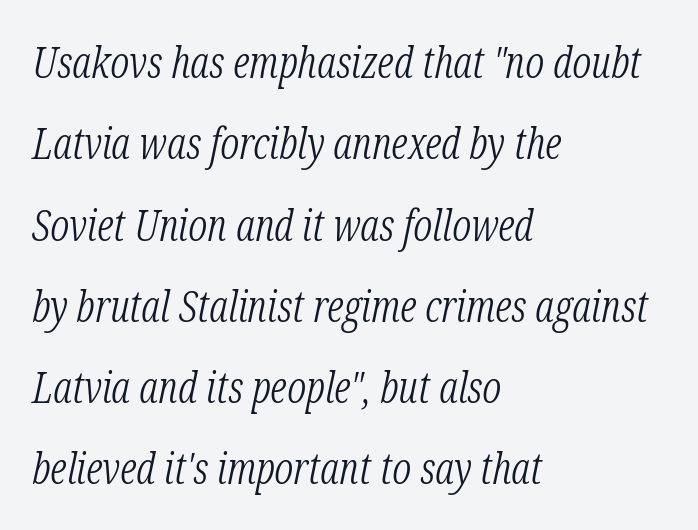
Q: Is the text bold? A: No.
Q: Is the text italic (slanted)? A: Yes, it leans right by about 12 degrees.
Q: Is the typeface a serif or a sans-serif typeface? A: Serif.
Q: Is the text underlined? A: No.
Q: How is the paragraph aligned? A: Left-aligned.
Q: Is the spacing between letters normal or unusually wide? A: Normal.
Q: Width (condensed, normal, or wide)? A: Condensed.
Q: Stroke contrast? A: Low.
Q: x-height? A: Medium.
Q: Monospaced? A: No.
